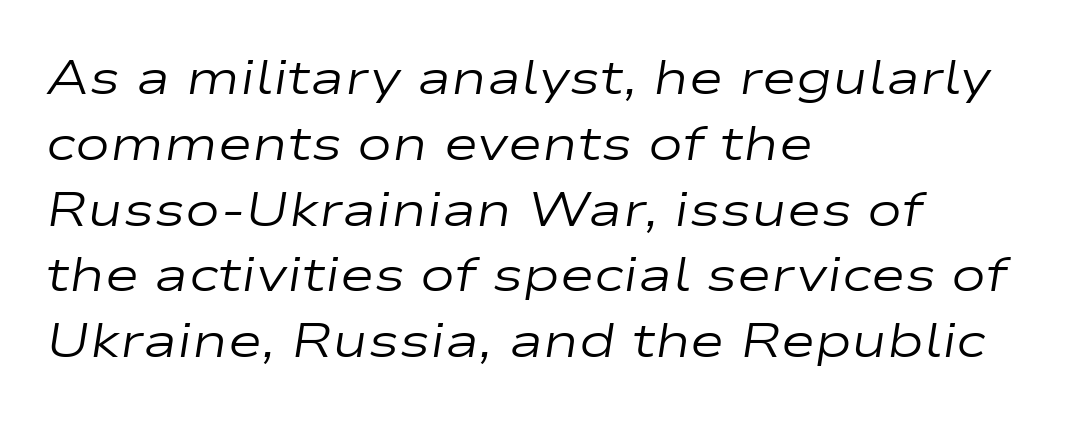
What stands out about the letter spacing? Nothing — it is the standard amount. Clear beneath every line of the passage. Whoever set this chose a conventional vertical rhythm. These lines are rendered in a variable-pitch font. The specimen reads as italic at a glance. The setting favours the left margin, as ordinary paragraphs usually do.
